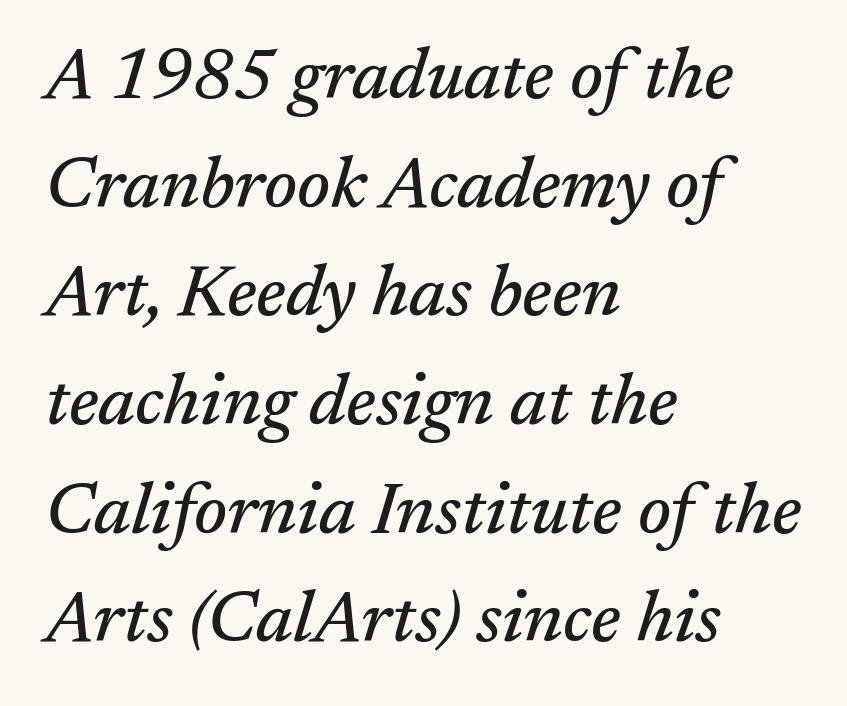
Emphasis-style slanted type is in use. The passage shown is typed in a proportional face where columns would drift. Line spacing here is normal. Letters rest on an invisible, unmarked baseline. Caption: multi-line text, flush left, ragged right.
